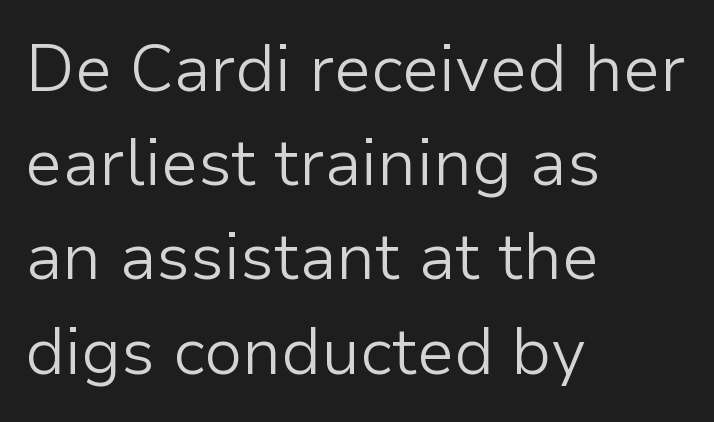
The image shows 65 px light sans-serif type, upright; set left-aligned, normal line spacing (1.45x), normal letter spacing, not underlined; low stroke contrast and a medium x-height.
